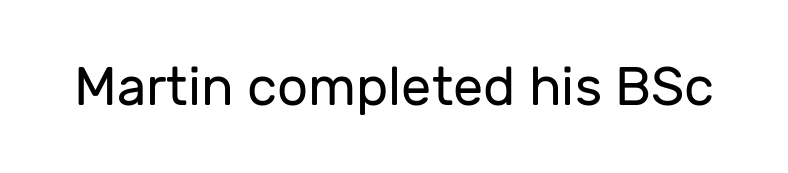
{"serif": "no", "italic": "no", "bold": "no", "weight": "regular", "width": "normal", "stroke_contrast": "low", "x_height": "medium", "monospaced": "no", "underline": "no", "letter_spacing": "normal", "letter_spacing_em": 0.0, "glyph_px": 54}
